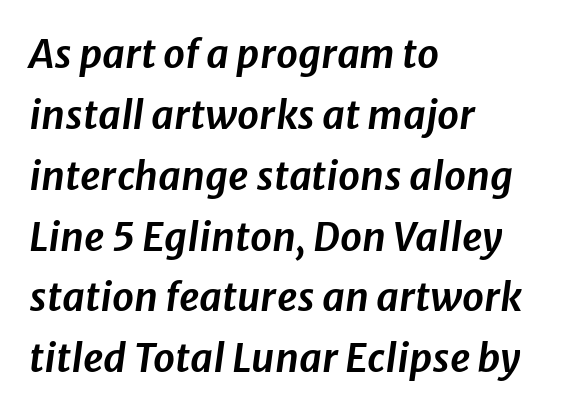
Q: Is the text italic (slanted)? A: Yes, it leans right by about 8 degrees.
Q: Is the text underlined? A: No.
Q: How is the paragraph aligned? A: Left-aligned.
Q: Is the spacing between letters normal or unusually wide? A: Normal.
Q: Is the spacing between lines tight, normal or loose? A: Normal.
Q: Width (condensed, normal, or wide)? A: Normal.
Q: Stroke contrast? A: Low.
Q: x-height? A: Medium.
Q: Monospaced? A: No.
